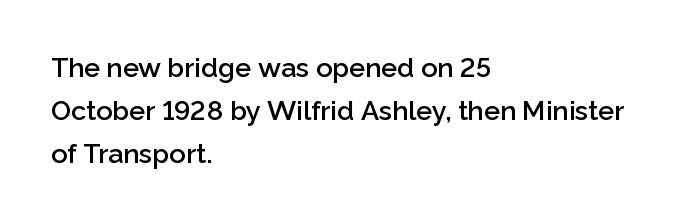
{"italic": "no", "bold": "semi", "underline": "no", "align": "left", "line_spacing": "normal", "line_spacing_ratio": 1.6, "letter_spacing": "normal", "letter_spacing_em": 0.0, "glyph_px": 27}
